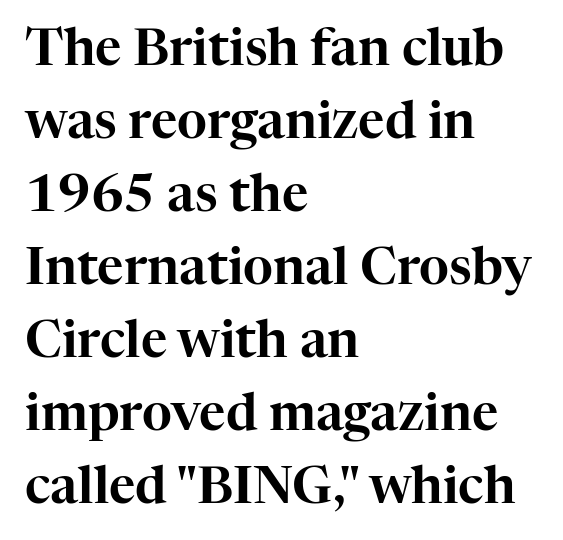
The paragraph has a hard left edge and a soft right edge. Are there feet on the stems? There are — it's a serif. A clean baseline with only descenders dipping below it. In terms of letterspacing, this is plain default setting.
